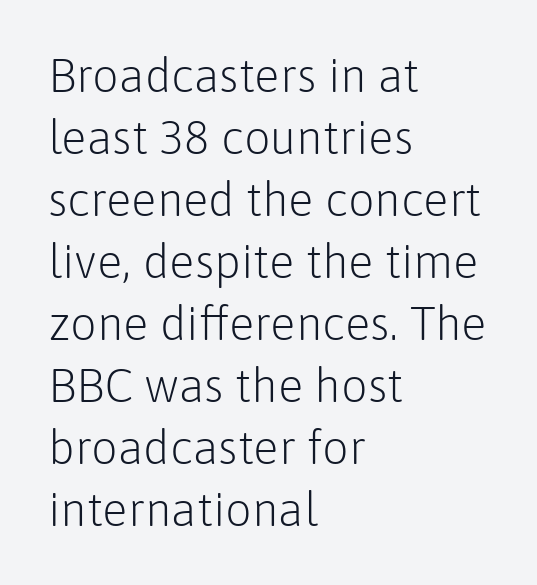
The image shows 47 px light sans-serif type, upright; set left-aligned, normal line spacing (1.32x), normal letter spacing, not underlined; low stroke contrast and a medium x-height.
